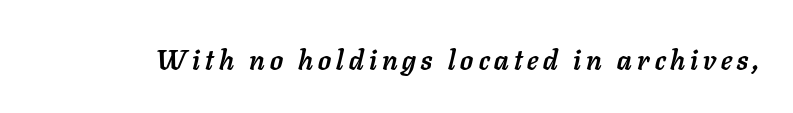
{"italic": "yes", "lean": "right", "slant_degrees": 11, "bold": "yes", "weight": "semibold", "width": "normal", "stroke_contrast": "low", "x_height": "medium", "monospaced": "no", "underline": "no", "glyph_px": 28}
